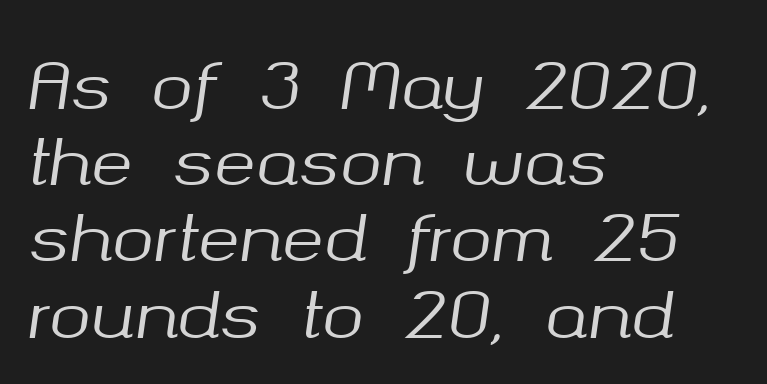
Left-aligned paragraph, ragged on the right. If you drew a line through each stem, it would be angled. Here the glyphs are tracked normally, forming tight word shapes. You could not count columns in this text — the font is proportionally spaced. Plain, unruled lines of type.
